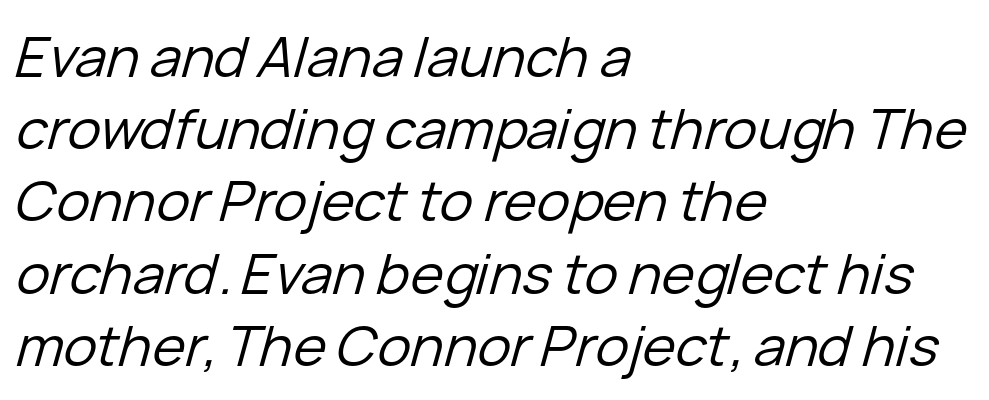
Q: Is the text bold? A: No.
Q: Is the text italic (slanted)? A: Yes, it leans right by about 15 degrees.
Q: Is the text underlined? A: No.
Q: How is the paragraph aligned? A: Left-aligned.
Q: Is the spacing between letters normal or unusually wide? A: Normal.
Q: Is the spacing between lines tight, normal or loose? A: Normal.
Q: Width (condensed, normal, or wide)? A: Normal.
Q: Stroke contrast? A: Low.
Q: x-height? A: Medium.
Q: Monospaced? A: No.
